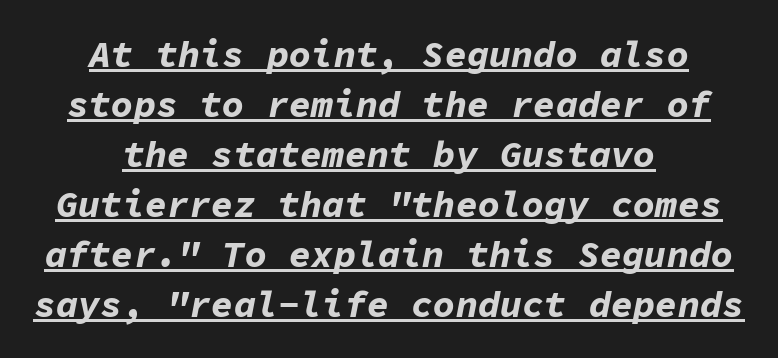
Q: Is the text bold? A: Yes.
Q: Is the text italic (slanted)? A: Yes, it leans right by about 11 degrees.
Q: Is the text underlined? A: Yes.
Q: How is the paragraph aligned? A: Centered.
Q: Is the spacing between letters normal or unusually wide? A: Normal.
Q: Is the spacing between lines tight, normal or loose? A: Normal.
Q: Width (condensed, normal, or wide)? A: Normal.
Q: Stroke contrast? A: Low.
Q: x-height? A: Medium.
Q: Monospaced? A: Yes.
